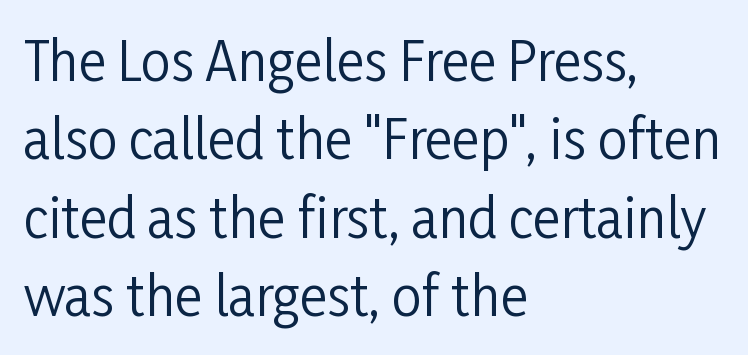
Q: Is the text bold? A: No.
Q: Is the text italic (slanted)? A: No, it is upright.
Q: Is the typeface a serif or a sans-serif typeface? A: Sans-serif.
Q: Is the text underlined? A: No.
Q: How is the paragraph aligned? A: Left-aligned.
Q: Is the spacing between letters normal or unusually wide? A: Normal.
Q: Is the spacing between lines tight, normal or loose? A: Normal.
Q: Width (condensed, normal, or wide)? A: Condensed.
Q: Stroke contrast? A: Low.
Q: x-height? A: Medium.
Q: Monospaced? A: No.
